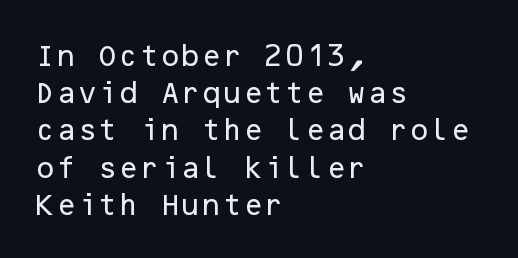
{"italic": "no", "underline": "no", "align": "left", "line_spacing": "normal", "line_spacing_ratio": 1.55, "letter_spacing": "normal", "letter_spacing_em": 0.0, "glyph_px": 24}
